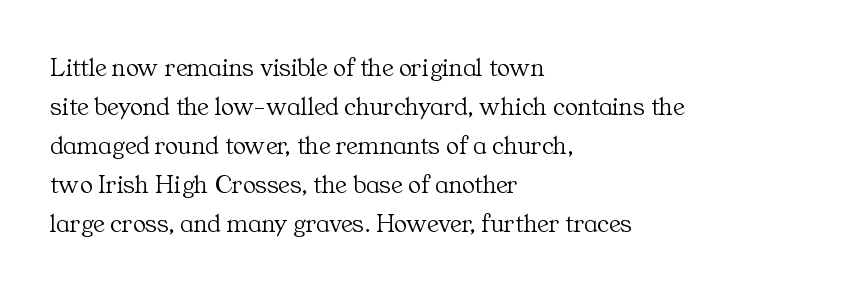
Nothing heavy about these letters — not bold at all. The block of text has a typical density, with ordinary space between rows. Posture: straight, roman, zero tilt. Quick note: underline off. The letterforms sit shoulder to shoulder at normal distance.
